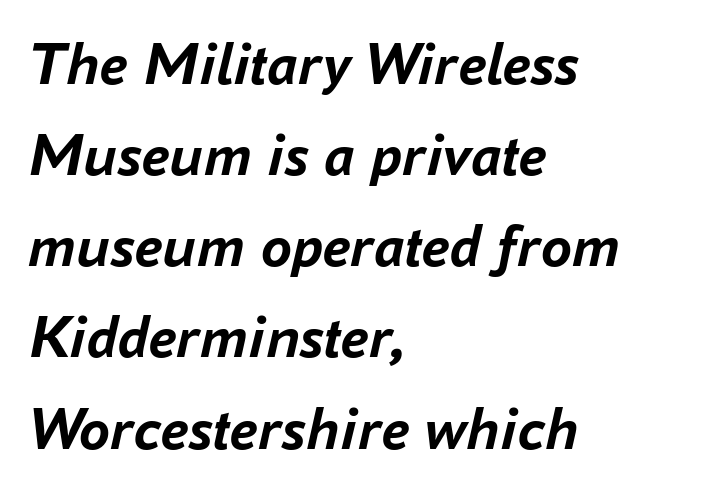
You could not count columns in this text — the font is proportionally spaced. The characters look thick and weighty, a clear bold. Notice how the passage keeps a crisp vertical edge on the left only. Successive baselines arrive at the customary interval. The lettering tilts uniformly, giving the passage an italic look.
